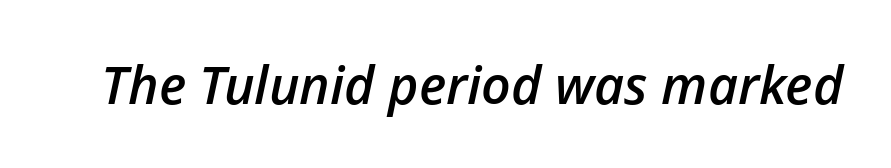
Q: Is the text bold? A: Semi-bold.
Q: Is the text italic (slanted)? A: Yes, it leans right by about 12 degrees.
Q: Is the text underlined? A: No.
Q: Is the spacing between letters normal or unusually wide? A: Normal.
Q: Width (condensed, normal, or wide)? A: Normal.
Q: Stroke contrast? A: Low.
Q: x-height? A: Medium.
Q: Monospaced? A: No.
